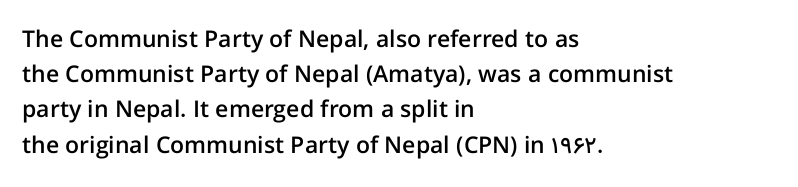
{"italic": "no", "bold": "semi", "underline": "no", "align": "left", "line_spacing": "normal", "line_spacing_ratio": 1.53, "letter_spacing": "normal", "letter_spacing_em": 0.0, "glyph_px": 23}
